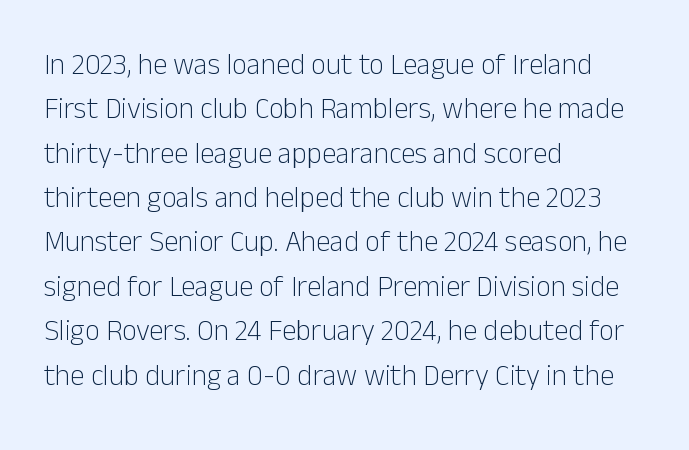
Q: Is the text bold? A: No.
Q: Is the text italic (slanted)? A: No, it is upright.
Q: Is the typeface a serif or a sans-serif typeface? A: Sans-serif.
Q: Is the text underlined? A: No.
Q: How is the paragraph aligned? A: Left-aligned.
Q: Is the spacing between letters normal or unusually wide? A: Normal.
Q: Is the spacing between lines tight, normal or loose? A: Normal.
Q: Width (condensed, normal, or wide)? A: Normal.
Q: Stroke contrast? A: Low.
Q: x-height? A: Medium.
Q: Monospaced? A: No.
